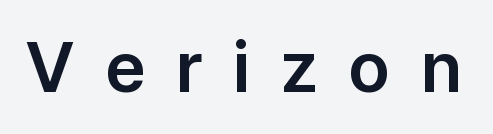
The typography opts for an upright posture over an oblique one. Quick note: underline off. Is the letter spacing exaggerated? Yes — the characters are pushed far apart. The letters advance in unequal steps, a hallmark of proportional type. Serifs: no, the terminals of the letterforms are clean.
